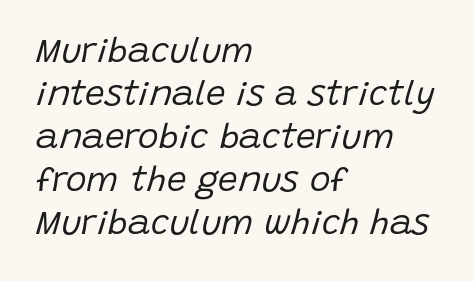
{"italic": "yes", "lean": "right", "slant_degrees": 15, "bold": "no", "weight": "regular", "width": "normal", "stroke_contrast": "low", "x_height": "large", "monospaced": "no", "underline": "no", "align": "left", "line_spacing_ratio": 1.23, "letter_spacing": "normal", "letter_spacing_em": 0.0, "glyph_px": 35}
